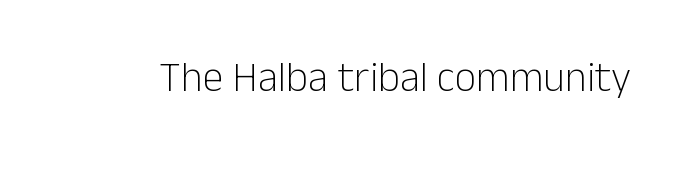
Descender tails drop into unmarked territory. The typeface chosen for these lines omits serifs. This is not heavy type; no bold has been used. Observe the ordinary spacing: letters are neighbours, not strangers. Tall strokes in this sample are plumb rather than angled.
